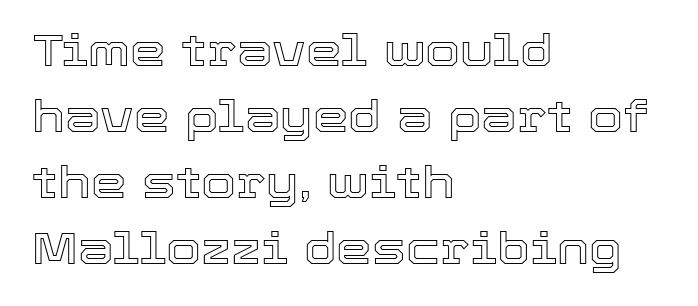
Vertical strokes here are truly vertical. Left-aligned paragraph, ragged on the right. You could not count columns in this text — the font is proportionally spaced. Check the space under the baseline: it is left empty. Normally led — the rows are evenly, conventionally spaced. Tracking value appears to be zero — textbook default spacing.
